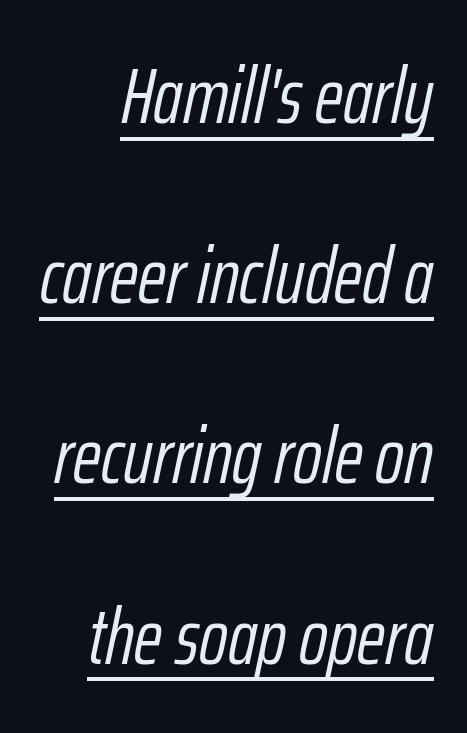
{"italic": "yes", "lean": "right", "slant_degrees": 12, "bold": "no", "weight": "light", "width": "condensed", "stroke_contrast": "low", "x_height": "medium", "monospaced": "no", "underline": "yes", "line_spacing": "loose", "line_spacing_ratio": 2.31, "letter_spacing": "normal", "letter_spacing_em": 0.0, "glyph_px": 78}
